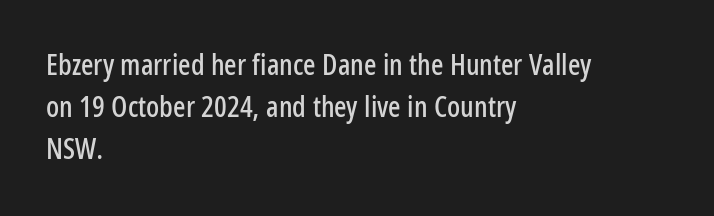
Q: Is the text italic (slanted)? A: No, it is upright.
Q: Is the typeface a serif or a sans-serif typeface? A: Sans-serif.
Q: Is the text underlined? A: No.
Q: How is the paragraph aligned? A: Left-aligned.
Q: Is the spacing between letters normal or unusually wide? A: Normal.
Q: Is the spacing between lines tight, normal or loose? A: Normal.
Q: Width (condensed, normal, or wide)? A: Condensed.
Q: Stroke contrast? A: Low.
Q: x-height? A: Medium.
Q: Monospaced? A: No.
